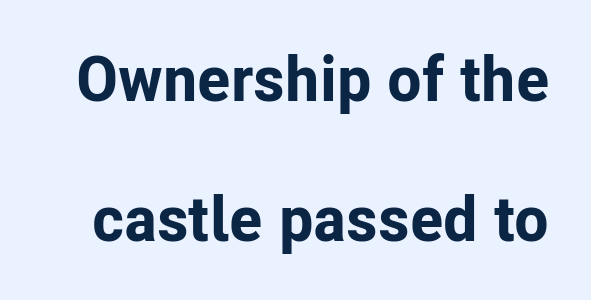
The image shows 63 px bold sans-serif type, upright; set loose line spacing (2.23x), normal letter spacing, not underlined; low stroke contrast and a medium x-height.
